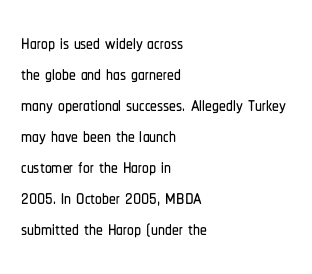
The passage shown stacks its lines with hardly any gap. The type is set solid horizontally, with unmodified tracking. The gap between lines stays unmarked. Every character sits straight up, as roman type does.
